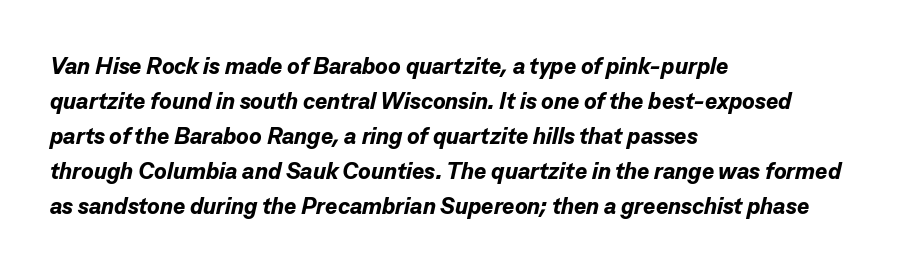
{"italic": "yes", "lean": "right", "slant_degrees": 13, "bold": "yes", "underline": "no", "align": "left", "line_spacing": "normal", "line_spacing_ratio": 1.52, "letter_spacing": "normal", "letter_spacing_em": 0.0, "glyph_px": 23}
